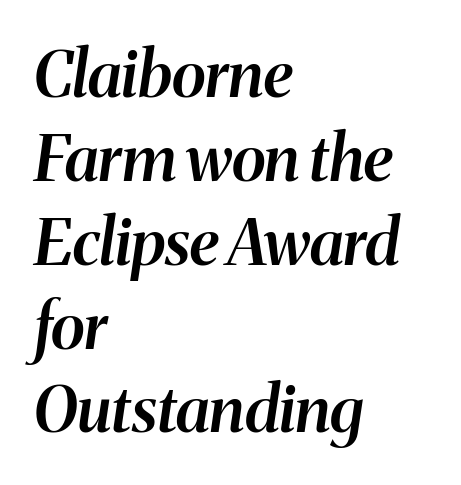
The image shows 64 px semibold type, italic (leaning right); set left-aligned, normal line spacing (1.31x), normal letter spacing, not underlined; medium stroke contrast and a medium x-height.
